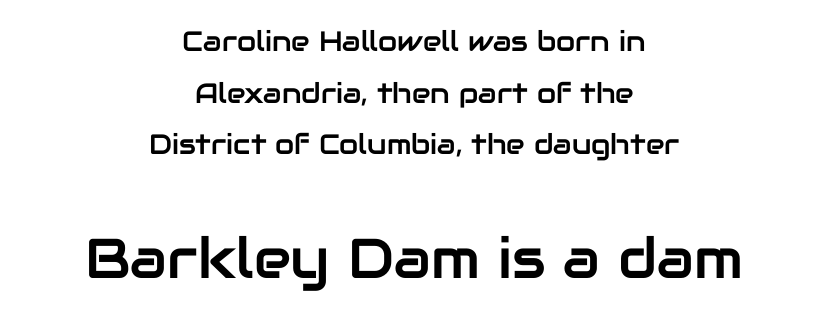
{"serif": "no", "italic": "no", "width": "normal", "stroke_contrast": "low", "x_height": "medium", "monospaced": "no", "underline": "no", "align": "center", "line_spacing_ratio": 1.84, "letter_spacing": "normal", "letter_spacing_em": 0.0, "larger_block": "second", "size_ratio": 2.0, "glyph_px": 56}
